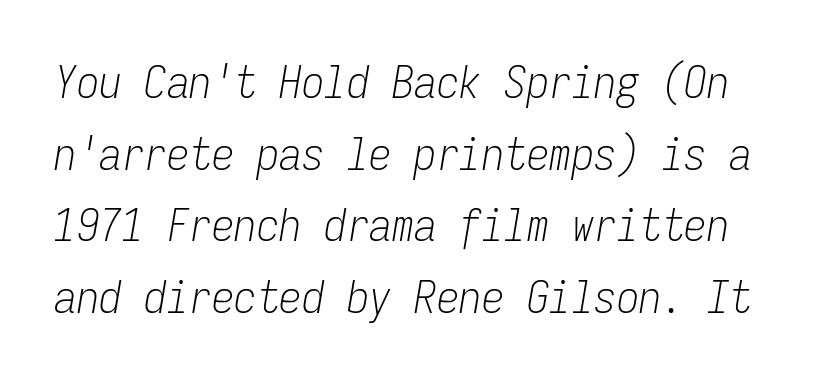
Q: Is the text bold? A: No.
Q: Is the text italic (slanted)? A: Yes, it leans right by about 9 degrees.
Q: Is the text underlined? A: No.
Q: Is the spacing between letters normal or unusually wide? A: Normal.
Q: Is the spacing between lines tight, normal or loose? A: Normal.
Q: Width (condensed, normal, or wide)? A: Condensed.
Q: Stroke contrast? A: Low.
Q: x-height? A: Medium.
Q: Monospaced? A: Yes.
